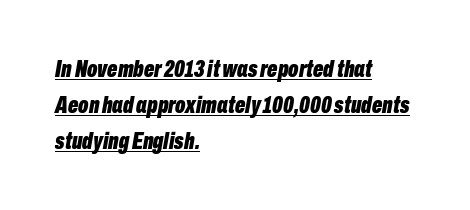
{"italic": "yes", "lean": "right", "slant_degrees": 10, "bold": "yes", "underline": "yes", "align": "left", "line_spacing": "normal", "line_spacing_ratio": 1.49, "letter_spacing": "normal", "letter_spacing_em": 0.0, "glyph_px": 24}
